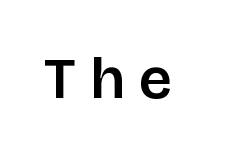
Q: Is the text italic (slanted)? A: No, it is upright.
Q: Is the typeface a serif or a sans-serif typeface? A: Sans-serif.
Q: Is the text underlined? A: No.
Q: Is the spacing between letters normal or unusually wide? A: Unusually wide.
Q: Width (condensed, normal, or wide)? A: Normal.
Q: Stroke contrast? A: Low.
Q: x-height? A: Large.
Q: Monospaced? A: No.
